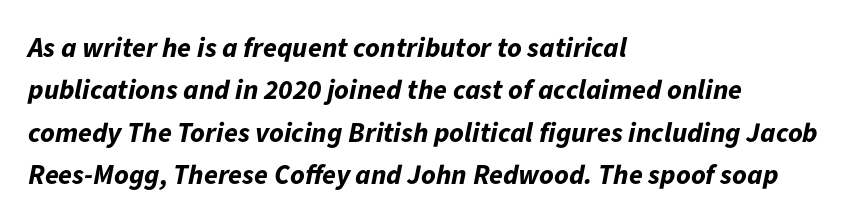
The image shows 28 px bold type, italic (leaning right); set left-aligned, normal line spacing (1.51x), normal letter spacing, not underlined; low stroke contrast and a medium x-height.
